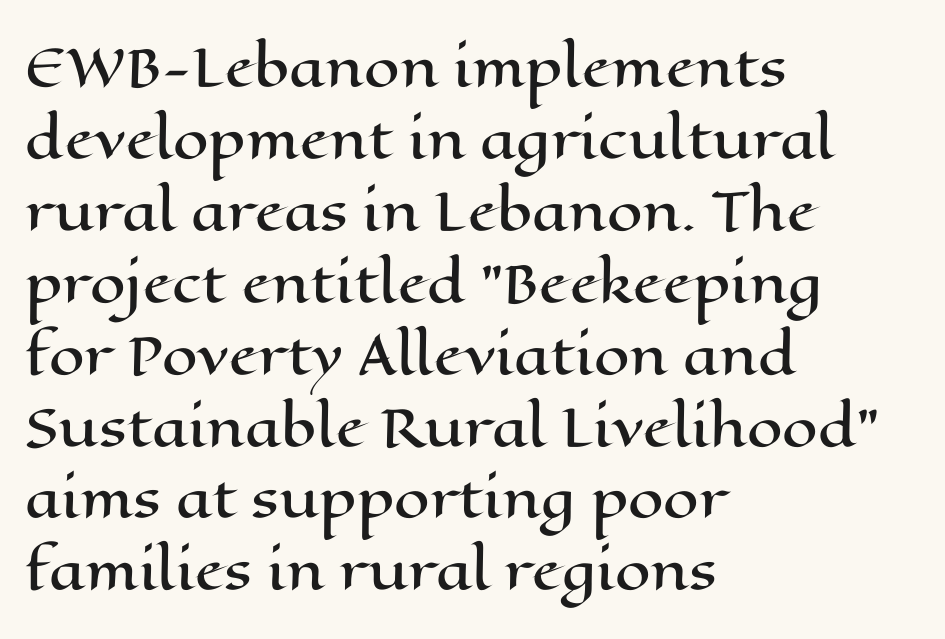
{"italic": "no", "width": "wide", "stroke_contrast": "high", "x_height": "medium", "monospaced": "no", "underline": "no", "align": "left", "line_spacing": "normal", "line_spacing_ratio": 1.41, "letter_spacing": "normal", "letter_spacing_em": 0.0, "glyph_px": 51}
